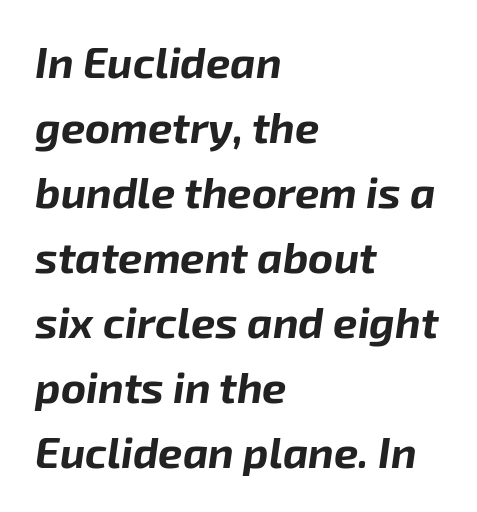
The image shows 43 px bold type, italic (leaning right); set left-aligned, normal line spacing (1.51x), normal letter spacing, not underlined; low stroke contrast and a medium x-height.
